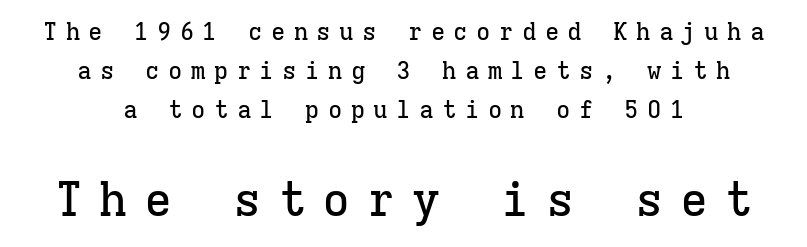
The image shows 47 px serif type, upright, monospaced; set centered, normal line spacing (1.62x), unusually wide letter spacing (+0.35 em), not underlined; the second (bottom) block is 1.96x larger; low stroke contrast and a medium x-height.
